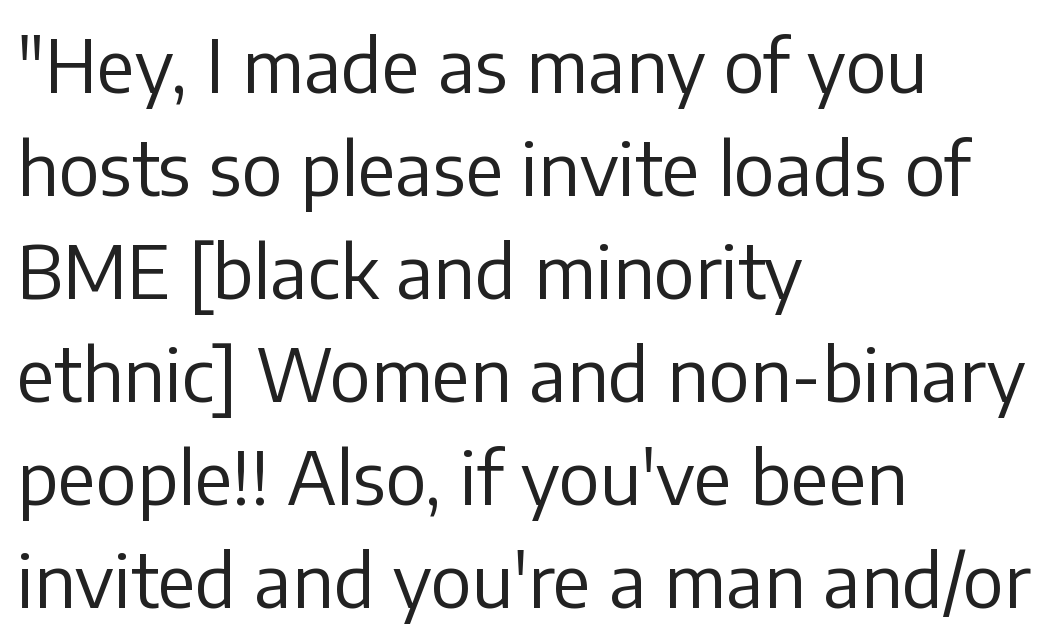
Is there any slant? The stems are plumb. The designer left line spacing at the default. The typeface has the unassuming heft of standard copy or less. Only glyphs here, with clear space below each row.
